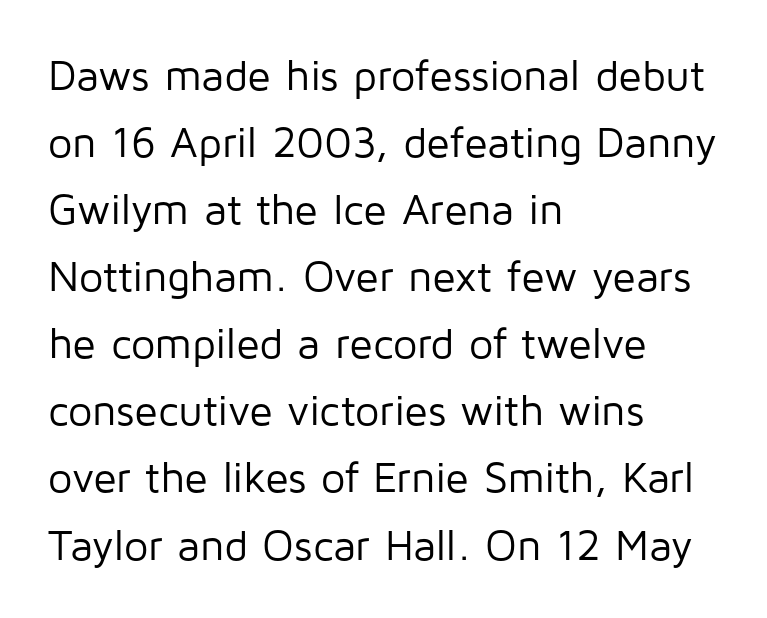
Q: Is the text bold? A: No.
Q: Is the text italic (slanted)? A: No, it is upright.
Q: Is the typeface a serif or a sans-serif typeface? A: Sans-serif.
Q: Is the text underlined? A: No.
Q: How is the paragraph aligned? A: Left-aligned.
Q: Is the spacing between letters normal or unusually wide? A: Normal.
Q: Is the spacing between lines tight, normal or loose? A: Normal.
Q: Width (condensed, normal, or wide)? A: Normal.
Q: Stroke contrast? A: Low.
Q: x-height? A: Medium.
Q: Monospaced? A: No.
